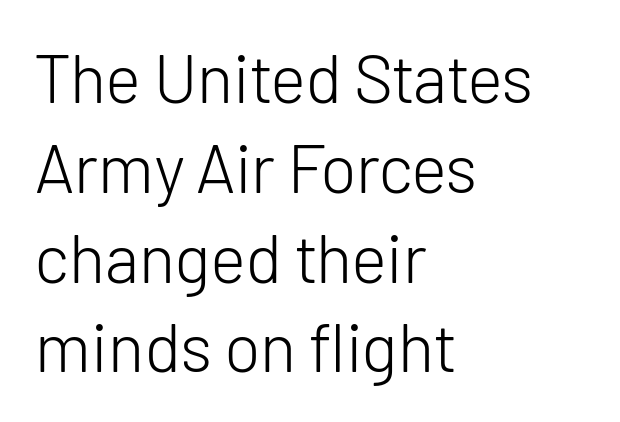
How are the letters spaced? Ordinarily, with no added tracking. The line-height multiplier appears to be the usual default. When letters stand straight like this, we call the style roman or upright. On a weight scale, this lands at 450 or below.
